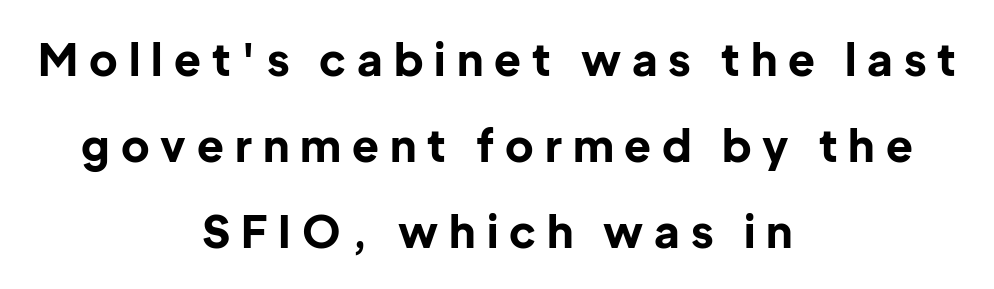
Serifs: no, the terminals of the letterforms are clean. A typesetter would call this heavily tracked-out type. Beneath every word, the page is bare. Every letter is thick-stroked: bold, no question. Quick note: not italic, upright. The typesetter chose a symmetrical, centered arrangement here.
